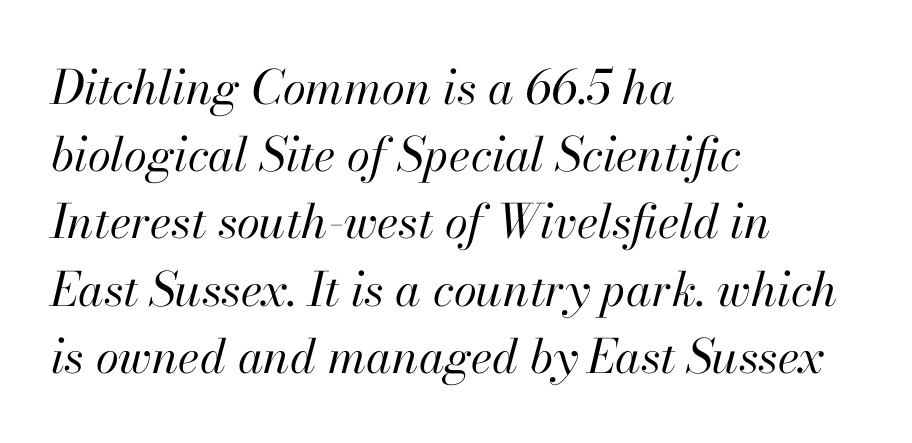
The typeface has the unassuming heft of standard copy or less. The whole block is typeset with a tilt. Anything drawn beneath the words? Only blank space. Each letter keeps its own natural width here, so spacing adapts to shape. The leading is moderate, giving the passage an even texture. The paragraph shown leans on its left margin.
